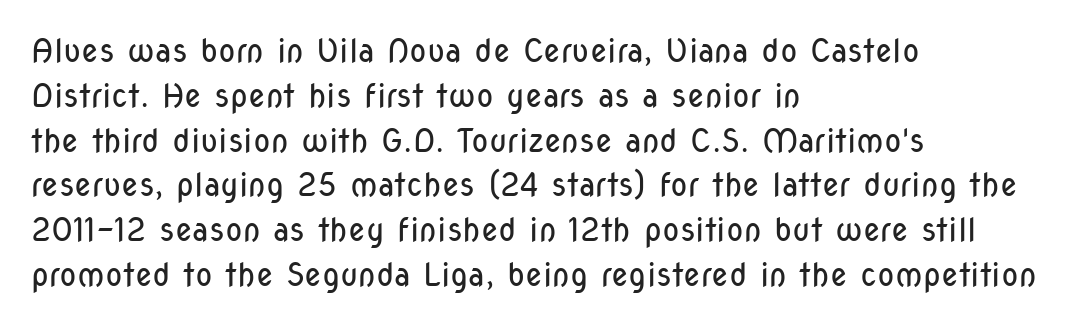
{"serif": "no", "italic": "no", "bold": "no", "weight": "regular", "width": "condensed", "stroke_contrast": "low", "x_height": "medium", "monospaced": "no", "underline": "no", "align": "left", "line_spacing": "normal", "line_spacing_ratio": 1.4, "letter_spacing": "normal", "letter_spacing_em": 0.0, "glyph_px": 32}
